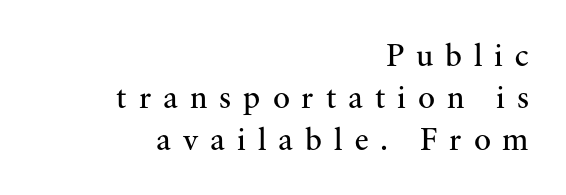
{"serif": "yes", "italic": "no", "bold": "no", "weight": "regular", "width": "normal", "stroke_contrast": "medium", "x_height": "small", "monospaced": "no", "underline": "no", "align": "right", "line_spacing": "normal", "line_spacing_ratio": 1.31, "letter_spacing": "wide", "letter_spacing_em": 0.37, "glyph_px": 32}
